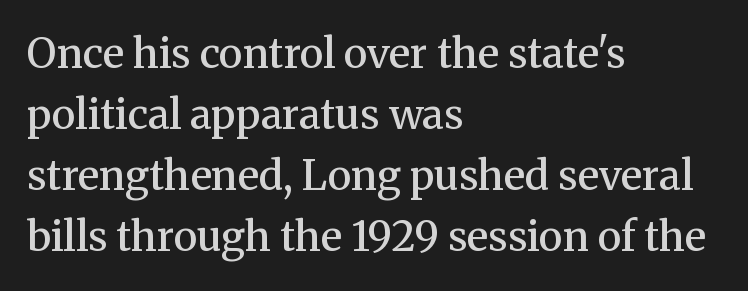
{"serif": "yes", "italic": "no", "bold": "semi", "weight": "semibold", "width": "normal", "stroke_contrast": "medium", "x_height": "medium", "monospaced": "no", "underline": "no", "align": "left", "line_spacing": "normal", "line_spacing_ratio": 1.49, "letter_spacing": "normal", "letter_spacing_em": 0.0, "glyph_px": 41}
